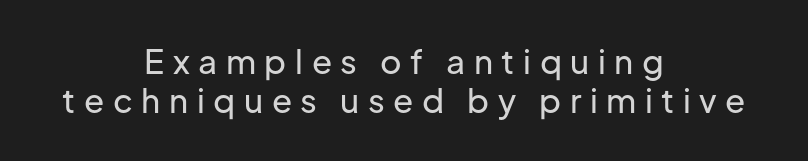
The image shows 33 px sans-serif type, upright; set centered, line spacing 1.19x, unusually wide letter spacing (+0.26 em), not underlined; low stroke contrast and a medium x-height.
